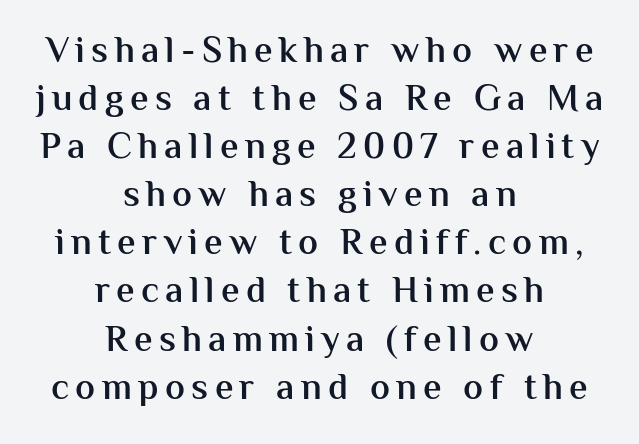
The sample has been set in demibold, a notch under bold. Horizontal bands of white between lines are of average thickness. A bare baseline throughout the passage. The paragraph shown floats in the horizontal middle. Is this a fixed-width face? No — the glyphs have proportional, varying widths.
